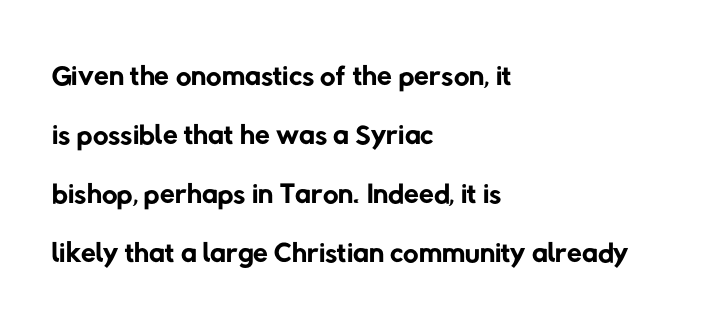
The image shows 43 px regular-weight sans-serif type; set left-aligned, normal line spacing (1.37x), normal letter spacing, not underlined; low stroke contrast and a medium x-height.
